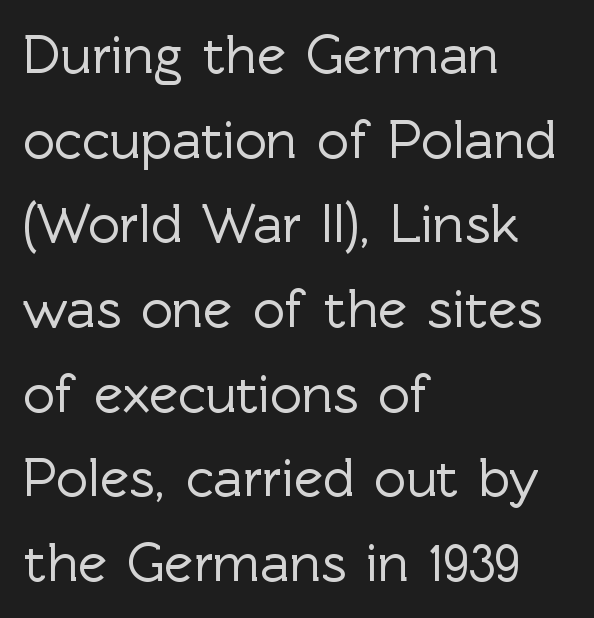
{"serif": "no", "italic": "no", "width": "normal", "x_height": "medium", "monospaced": "no", "underline": "no", "align": "left", "line_spacing": "normal", "line_spacing_ratio": 1.54, "letter_spacing": "normal", "letter_spacing_em": 0.0, "glyph_px": 55}
